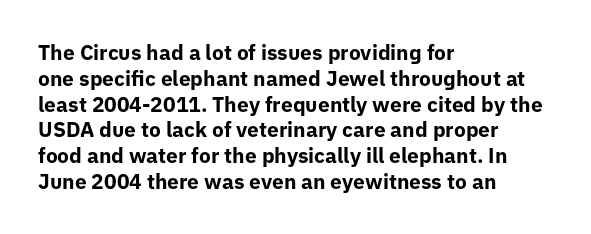
The image shows 21 px bold type, upright; set left-aligned, line spacing 1.23x, normal letter spacing, not underlined.
